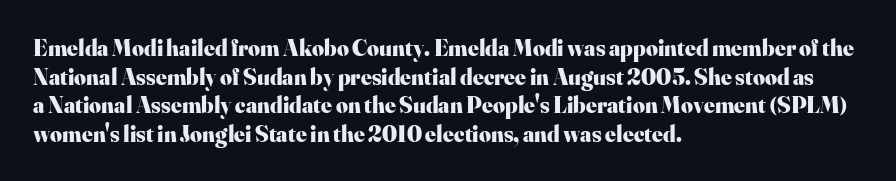
The image shows 23 px bold type, upright; set left-aligned, line spacing 1.24x, normal letter spacing, not underlined.
